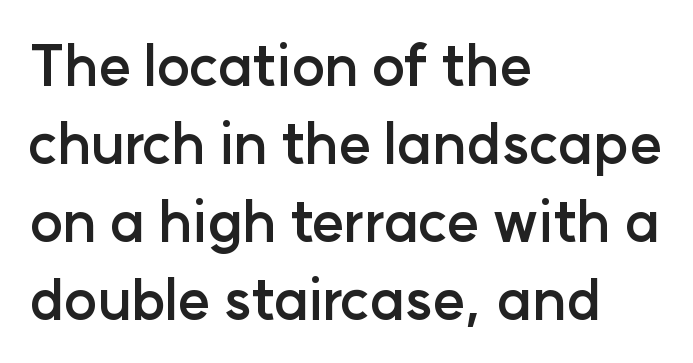
{"serif": "no", "italic": "no", "bold": "yes", "weight": "semibold", "width": "normal", "stroke_contrast": "low", "x_height": "medium", "monospaced": "no", "underline": "no", "align": "left", "line_spacing": "normal", "line_spacing_ratio": 1.39, "letter_spacing": "normal", "letter_spacing_em": 0.0, "glyph_px": 56}
